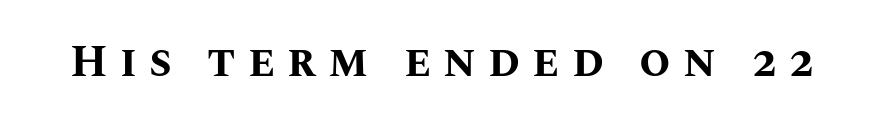
The image shows 45 px bold type, upright; set unusually wide letter spacing (+0.27 em), not underlined; medium stroke contrast and a large x-height.
